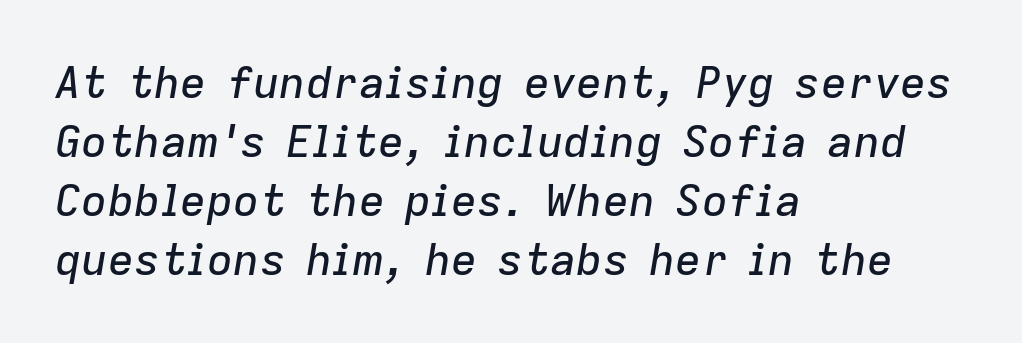
Q: Is the text italic (slanted)? A: Yes, it leans right by about 9 degrees.
Q: Is the text underlined? A: No.
Q: How is the paragraph aligned? A: Left-aligned.
Q: Is the spacing between letters normal or unusually wide? A: Normal.
Q: Is the spacing between lines tight, normal or loose? A: Normal.
Q: Width (condensed, normal, or wide)? A: Normal.
Q: Stroke contrast? A: Low.
Q: x-height? A: Medium.
Q: Monospaced? A: No.
